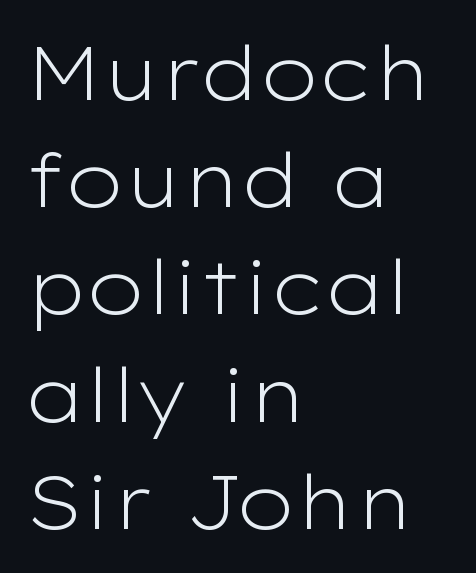
The image shows 75 px light, wide sans-serif type, upright; set left-aligned, normal line spacing (1.43x), normal letter spacing, not underlined; low stroke contrast and a medium x-height.
